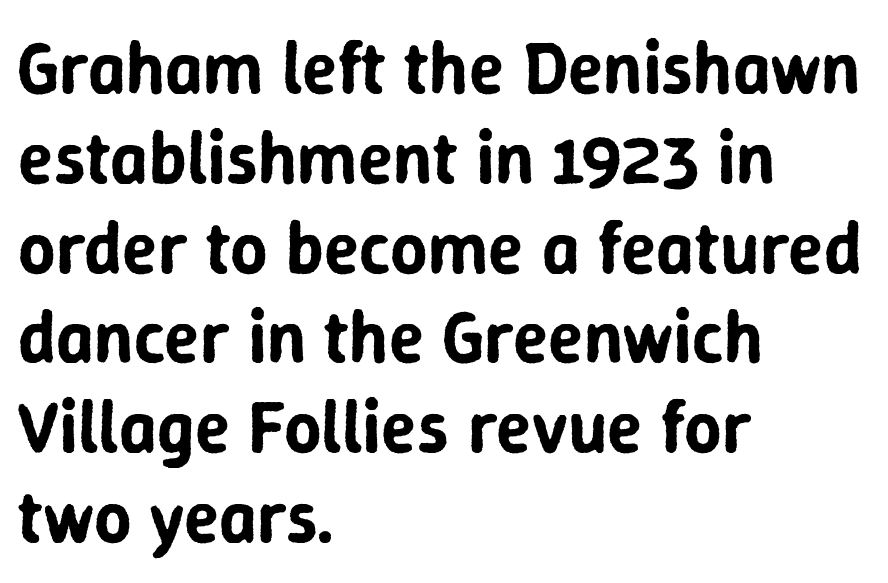
The image shows 73 px sans-serif type, upright; set left-aligned, line spacing 1.23x, normal letter spacing, not underlined; low stroke contrast and a medium x-height.
